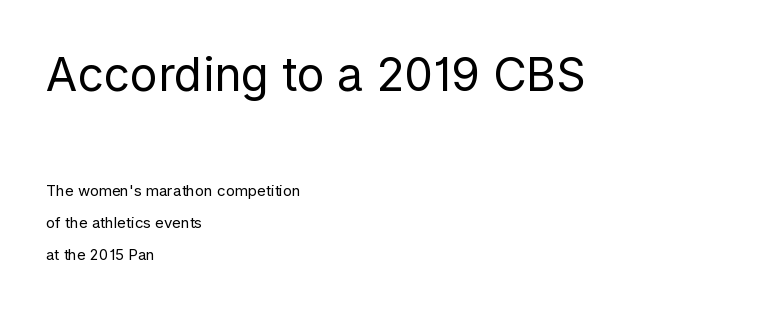
The image shows 46 px regular-weight sans-serif type, upright; set left-aligned, loose line spacing (2.13x), normal letter spacing, not underlined; the first (top) block is 3.07x larger; low stroke contrast and a medium x-height.
